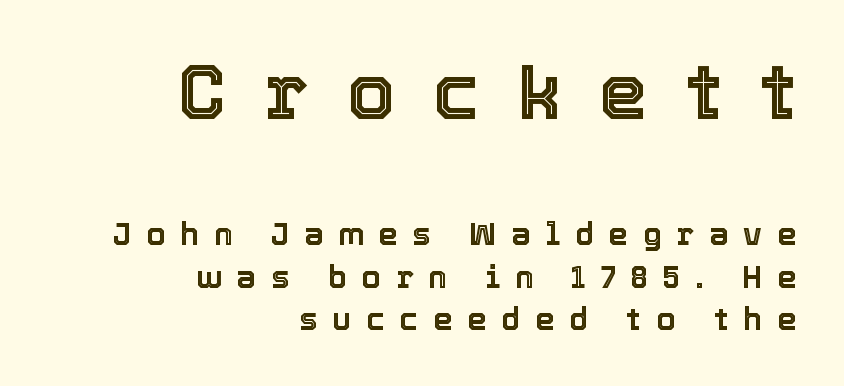
{"italic": "no", "width": "normal", "x_height": "medium", "monospaced": "no", "underline": "no", "align": "right", "line_spacing": "normal", "line_spacing_ratio": 1.37, "letter_spacing": "wide", "letter_spacing_em": 0.48, "larger_block": "first", "size_ratio": 2.52, "glyph_px": 78}
